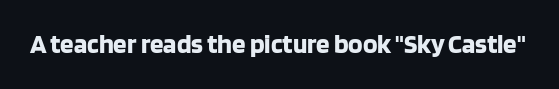
Q: Is the text bold? A: Yes.
Q: Is the text italic (slanted)? A: No, it is upright.
Q: Is the text underlined? A: No.
Q: Is the spacing between letters normal or unusually wide? A: Normal.
